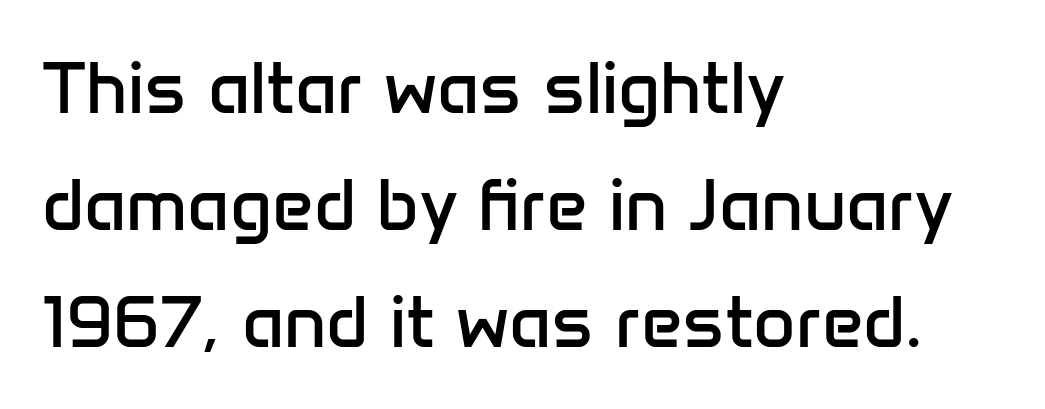
A clean baseline with only descenders dipping below it. You could not count columns in this text — the font is proportionally spaced. The strokes are not fattened; the text isn't bold. Nobody touched the tracking dial on this one.
